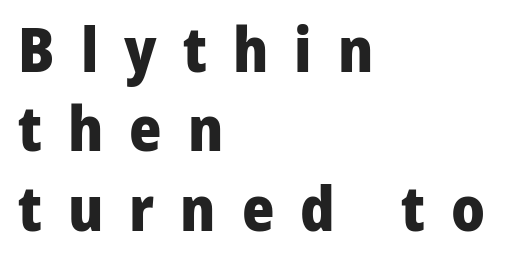
{"serif": "no", "italic": "no", "bold": "yes", "weight": "heavy", "width": "normal", "stroke_contrast": "low", "x_height": "medium", "monospaced": "no", "underline": "no", "align": "left", "line_spacing": "normal", "line_spacing_ratio": 1.28, "letter_spacing": "wide", "letter_spacing_em": 0.42, "glyph_px": 62}
